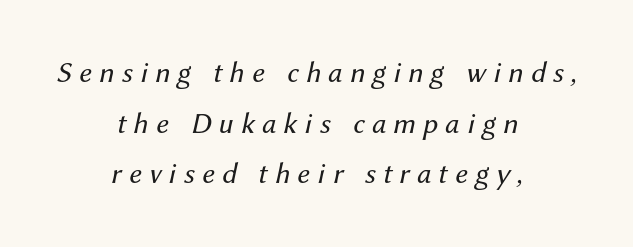
Q: Is the text bold? A: No.
Q: Is the text italic (slanted)? A: Yes, it leans right by about 12 degrees.
Q: Is the text underlined? A: No.
Q: How is the paragraph aligned? A: Centered.
Q: Is the spacing between letters normal or unusually wide? A: Unusually wide.
Q: Is the spacing between lines tight, normal or loose? A: Normal.
Q: Width (condensed, normal, or wide)? A: Normal.
Q: Stroke contrast? A: Medium.
Q: x-height? A: Medium.
Q: Monospaced? A: No.
